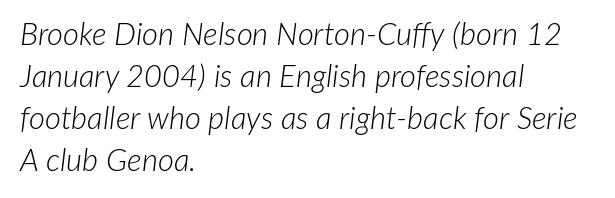
{"italic": "yes", "lean": "right", "slant_degrees": 7, "bold": "no", "weight": "light", "width": "normal", "stroke_contrast": "low", "x_height": "medium", "monospaced": "no", "underline": "no", "align": "left", "line_spacing": "normal", "line_spacing_ratio": 1.35, "letter_spacing": "normal", "letter_spacing_em": 0.0, "glyph_px": 31}
